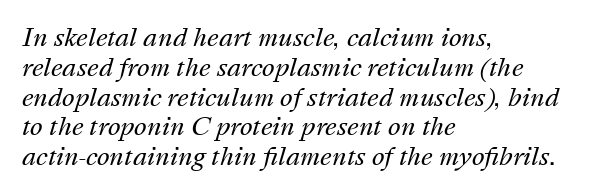
{"italic": "yes", "lean": "right", "slant_degrees": 16, "bold": "no", "underline": "no", "align": "left", "line_spacing_ratio": 1.24, "letter_spacing": "normal", "letter_spacing_em": 0.0, "glyph_px": 24}
